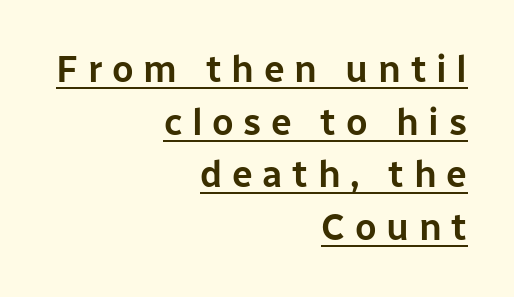
Q: Is the text italic (slanted)? A: No, it is upright.
Q: Is the typeface a serif or a sans-serif typeface? A: Sans-serif.
Q: Is the text underlined? A: Yes.
Q: How is the paragraph aligned? A: Right-aligned.
Q: Is the spacing between letters normal or unusually wide? A: Unusually wide.
Q: Is the spacing between lines tight, normal or loose? A: Normal.
Q: Width (condensed, normal, or wide)? A: Normal.
Q: Stroke contrast? A: Low.
Q: x-height? A: Medium.
Q: Monospaced? A: No.
